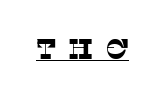
Q: Is the text bold? A: No.
Q: Is the typeface a serif or a sans-serif typeface? A: Serif.
Q: Is the text underlined? A: Yes.
Q: Is the spacing between letters normal or unusually wide? A: Unusually wide.
Q: Width (condensed, normal, or wide)? A: Normal.
Q: Stroke contrast? A: Low.
Q: x-height? A: Large.
Q: Monospaced? A: No.
